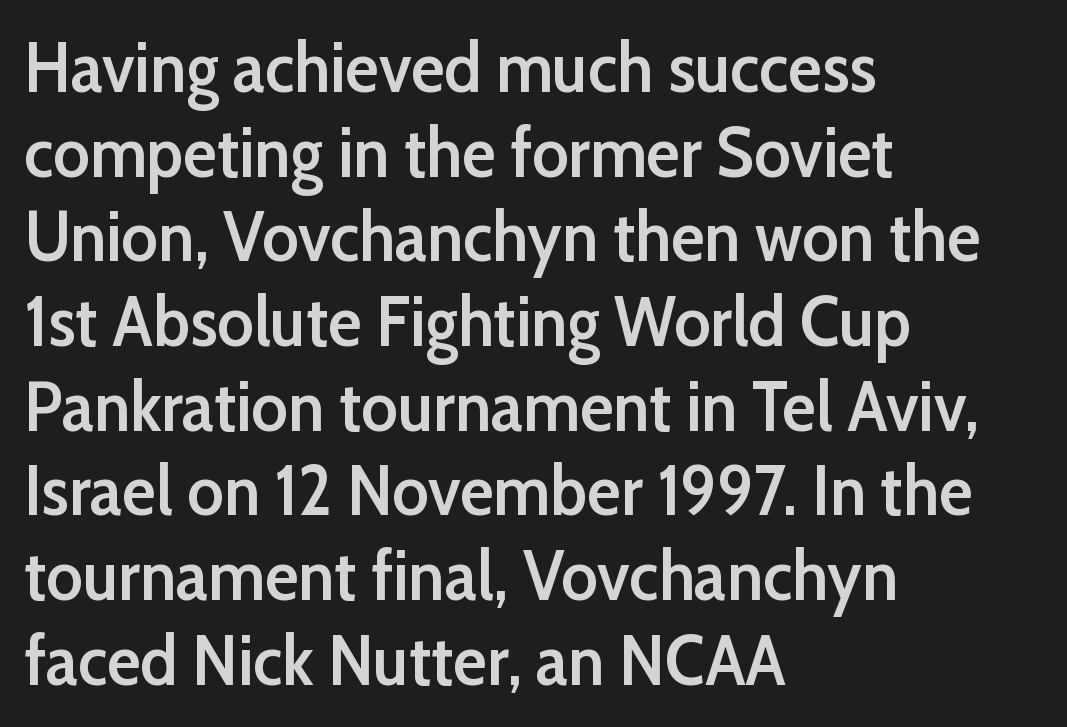
The rendering anchors every line to the left-hand side. Letter spacing: default. Letters rest on an invisible, unmarked baseline. Italic? Not at all — the glyphs are vertical. The font family rendered here belongs to the sans-serif group. The letters advance in unequal steps, a hallmark of proportional type.
